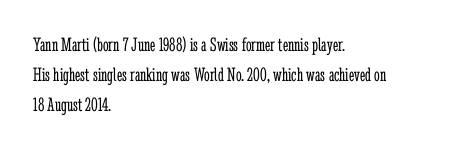
The image shows 20 px text type, upright; set left-aligned, normal line spacing (1.5x), normal letter spacing, not underlined.
